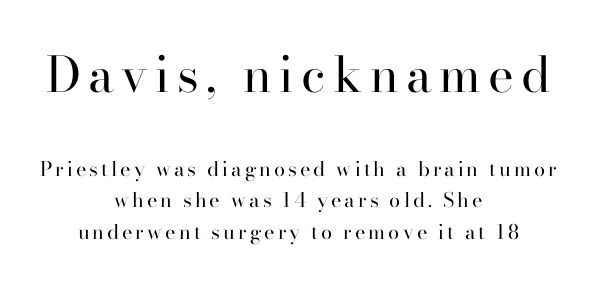
The image shows 49 px regular-weight serif type, upright; set centered, normal line spacing (1.58x), not underlined; the first (top) block is 2.45x larger; high stroke contrast and a small x-height.
